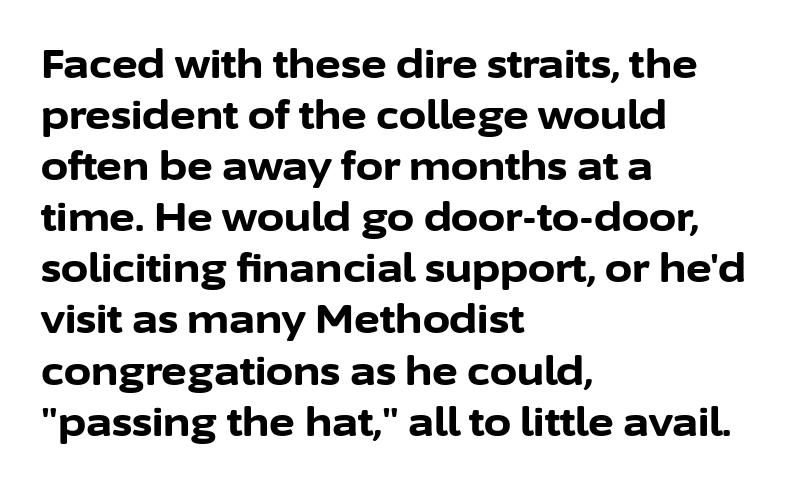
Which margin do the lines hug? The left one — the right edge is uneven. Varying glyph widths throughout — classic text-font behaviour. The specimen omits any rule beneath the text block's lines. Notice how descenders clear the ascenders below comfortably — that's standard leading.
